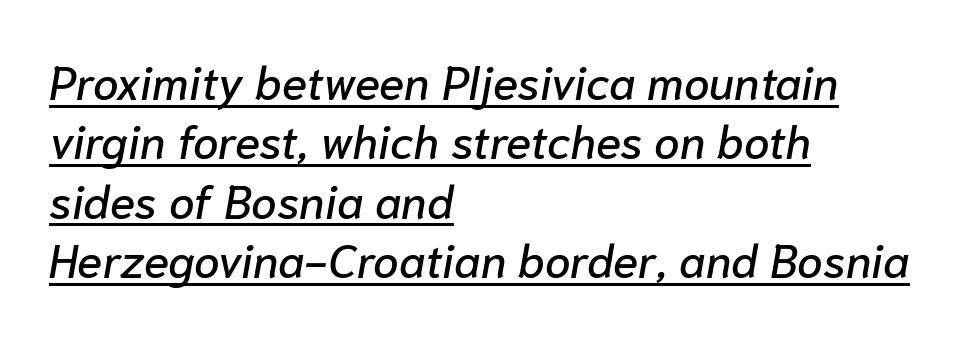
{"italic": "yes", "lean": "right", "slant_degrees": 10, "width": "normal", "stroke_contrast": "low", "x_height": "medium", "monospaced": "no", "underline": "yes", "align": "left", "line_spacing": "normal", "line_spacing_ratio": 1.29, "letter_spacing": "normal", "letter_spacing_em": 0.0, "glyph_px": 46}
